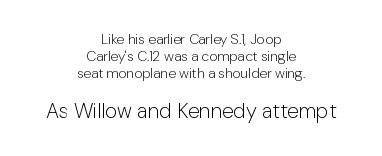
{"italic": "no", "bold": "no", "underline": "no", "align": "center", "line_spacing_ratio": 1.2, "letter_spacing": "normal", "letter_spacing_em": 0.0, "larger_block": "second", "size_ratio": 1.5, "glyph_px": 21}
